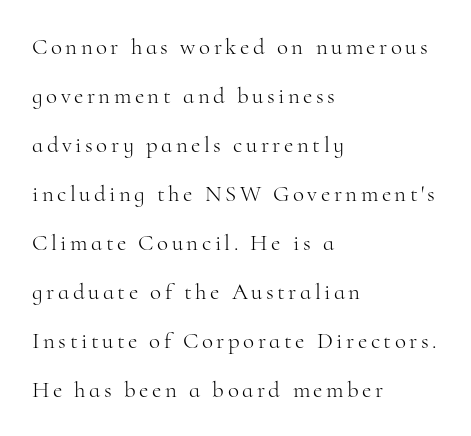
The image shows 23 px text type, upright; set left-aligned, loose line spacing (2.13x), not underlined.
